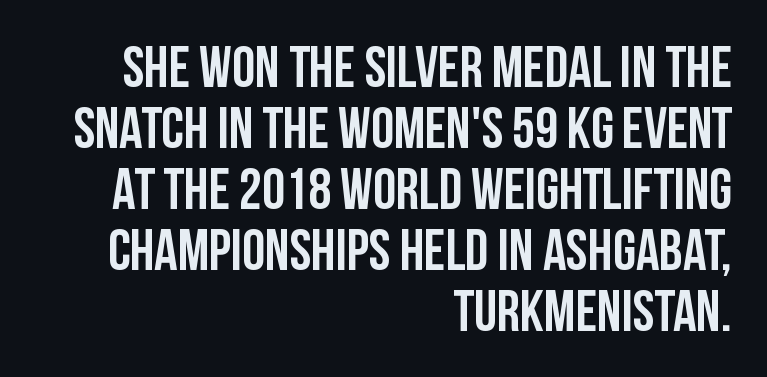
Compared with a flush-left layout, this one pins lines to the opposite, right side. Here the glyphs are tracked normally, forming tight word shapes. Chunky letters — that's bold for sure. Note: no serifs on the glyphs. Honestly, the rows look squashed on top of each other.
